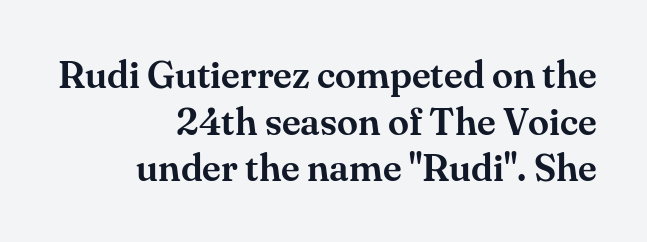
{"serif": "yes", "italic": "no", "width": "normal", "stroke_contrast": "medium", "x_height": "small", "monospaced": "no", "underline": "no", "align": "right", "line_spacing_ratio": 1.23, "letter_spacing": "normal", "letter_spacing_em": 0.0, "glyph_px": 38}
